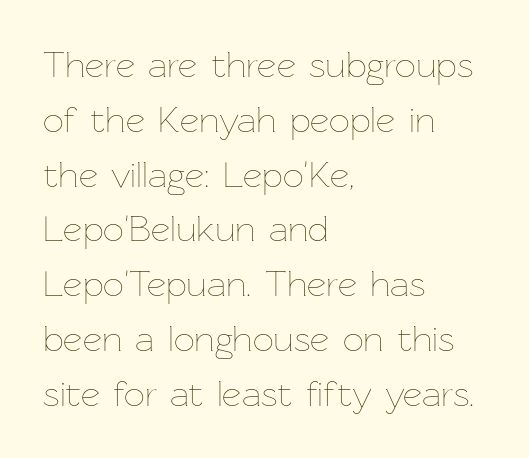
The weight tops out at a normal text grade. These lines keep a tight, regular rhythm from letter to letter. Varying glyph widths throughout — classic text-font behaviour. Line spacing here is normal. Does the copy run flush right? No — it runs flush left.
